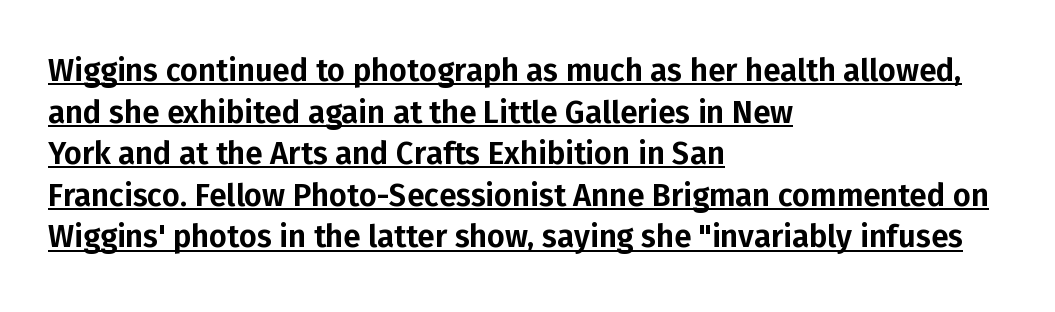
{"serif": "no", "italic": "no", "width": "normal", "stroke_contrast": "low", "x_height": "medium", "monospaced": "no", "underline": "yes", "align": "left", "line_spacing": "normal", "line_spacing_ratio": 1.34, "letter_spacing": "normal", "letter_spacing_em": 0.0, "glyph_px": 31}
